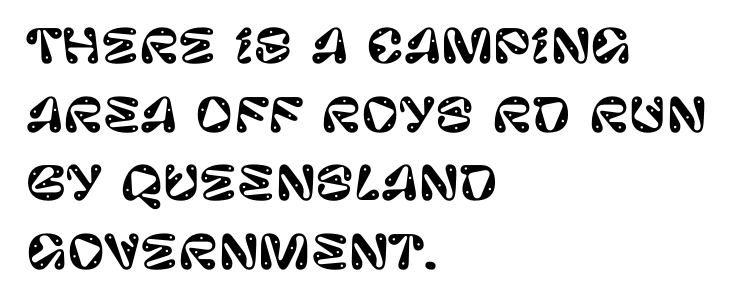
Q: Is the text italic (slanted)? A: Yes.
Q: Is the typeface a serif or a sans-serif typeface? A: Sans-serif.
Q: Is the text underlined? A: No.
Q: How is the paragraph aligned? A: Left-aligned.
Q: Is the spacing between letters normal or unusually wide? A: Normal.
Q: Is the spacing between lines tight, normal or loose? A: Normal.
Q: Width (condensed, normal, or wide)? A: Normal.
Q: Stroke contrast? A: Low.
Q: x-height? A: Large.
Q: Monospaced? A: No.
